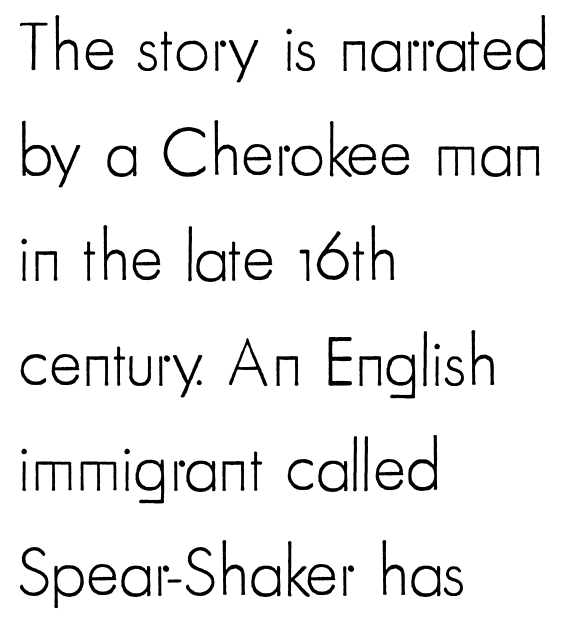
{"serif": "no", "italic": "no", "bold": "no", "weight": "light", "width": "condensed", "stroke_contrast": "low", "x_height": "small", "monospaced": "no", "underline": "no", "align": "left", "line_spacing": "normal", "line_spacing_ratio": 1.5, "letter_spacing": "normal", "letter_spacing_em": 0.0, "glyph_px": 70}
